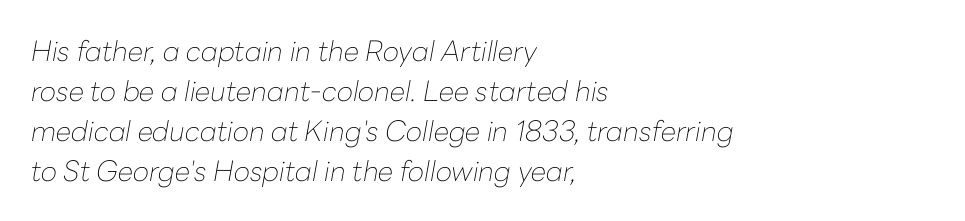
Is the letter spacing exaggerated? No — it looks like the ordinary default. Is the block centered? No — it sits flush against the left margin. Rule under the text: the space is simply empty. Vertically, the passage feels balanced, rows spaced as you'd expect. Rendered with sloped, italic letterforms. Nothing heavy about these letters — not bold at all.
